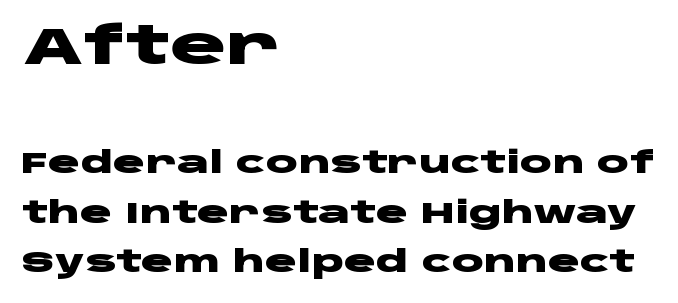
The image shows 52 px heavy, wide sans-serif type, upright; set left-aligned, normal line spacing (1.65x), normal letter spacing, not underlined; the first (top) block is 1.73x larger; low stroke contrast and a large x-height.
